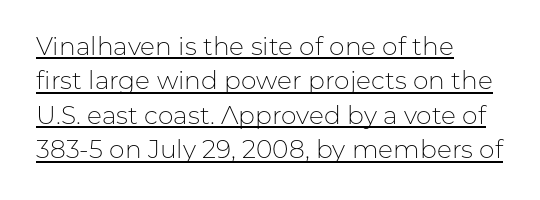
The image shows 25 px text type, upright; set left-aligned, normal line spacing (1.38x), normal letter spacing, underlined.
